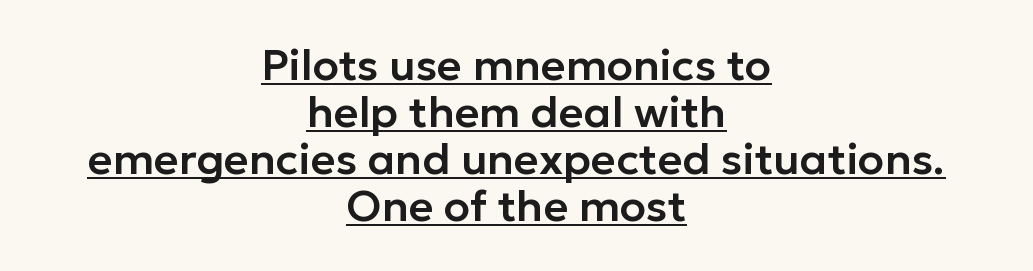
The image shows 43 px sans-serif type, upright; set centered, tight line spacing (1.09x), normal letter spacing, underlined; low stroke contrast and a medium x-height.
